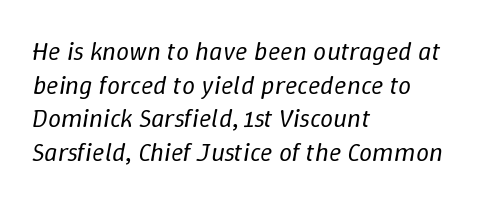
{"italic": "yes", "lean": "right", "slant_degrees": 9, "bold": "no", "underline": "no", "align": "left", "line_spacing": "normal", "line_spacing_ratio": 1.29, "letter_spacing": "normal", "letter_spacing_em": 0.0, "glyph_px": 26}
